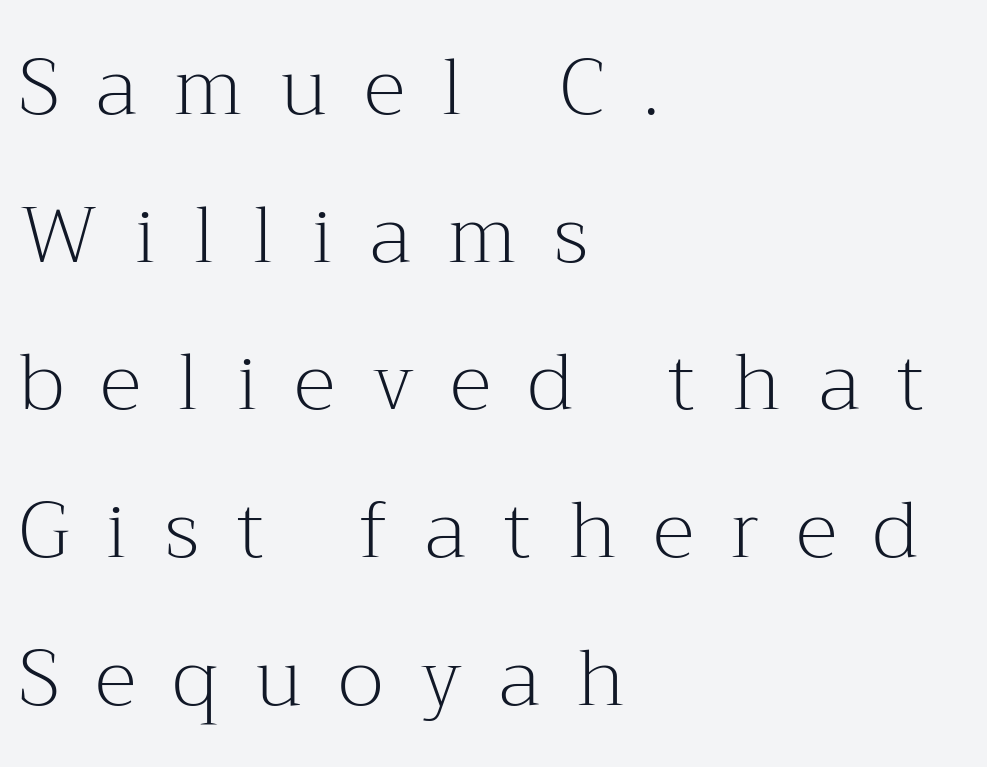
Q: Is the text bold? A: No.
Q: Is the text italic (slanted)? A: No, it is upright.
Q: Is the typeface a serif or a sans-serif typeface? A: Serif.
Q: Is the text underlined? A: No.
Q: How is the paragraph aligned? A: Left-aligned.
Q: Is the spacing between letters normal or unusually wide? A: Unusually wide.
Q: Width (condensed, normal, or wide)? A: Normal.
Q: Stroke contrast? A: Medium.
Q: x-height? A: Medium.
Q: Monospaced? A: No.
